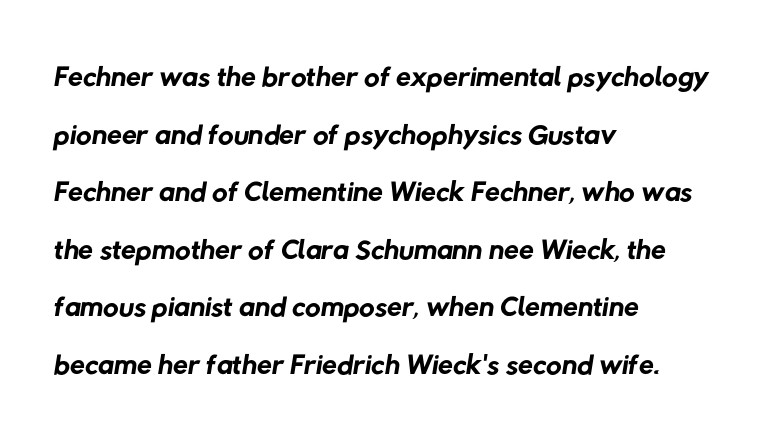
The face used here is proportionally spaced, like ordinary book or web type. Just letters on the line, the space beneath them empty. Serif or sans? Sans — the stroke terminals are bare. Bold? No — there's no thickening of the strokes.
